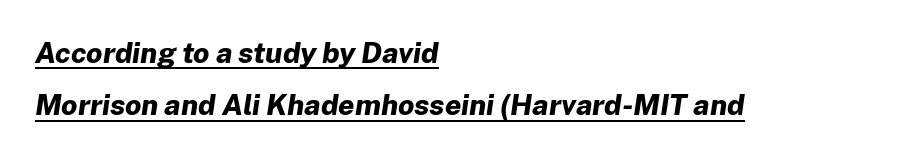
Q: Is the text bold? A: Yes.
Q: Is the text italic (slanted)? A: Yes, it leans right by about 8 degrees.
Q: Is the text underlined? A: Yes.
Q: How is the paragraph aligned? A: Left-aligned.
Q: Is the spacing between letters normal or unusually wide? A: Normal.
Q: Width (condensed, normal, or wide)? A: Normal.
Q: Stroke contrast? A: Low.
Q: x-height? A: Medium.
Q: Monospaced? A: No.
